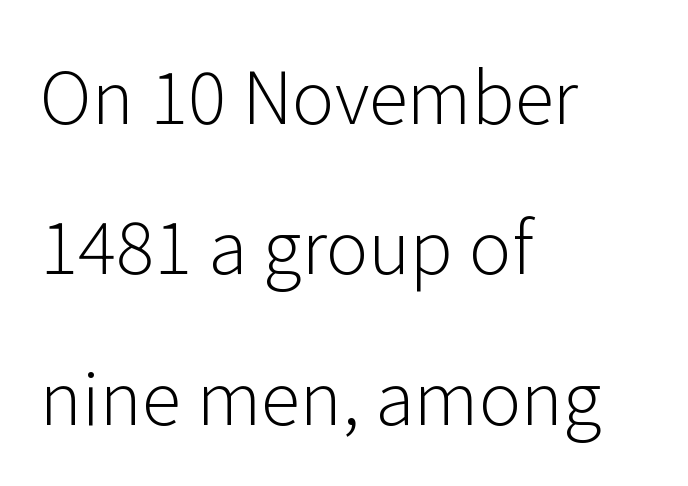
The image shows 72 px light sans-serif type, upright; set left-aligned, loose line spacing (2.09x), normal letter spacing, not underlined; low stroke contrast and a medium x-height.
